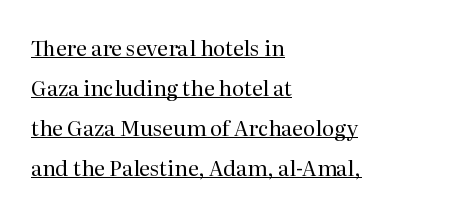
Q: Is the text bold? A: No.
Q: Is the text italic (slanted)? A: No, it is upright.
Q: Is the text underlined? A: Yes.
Q: How is the paragraph aligned? A: Left-aligned.
Q: Is the spacing between letters normal or unusually wide? A: Normal.
Q: Is the spacing between lines tight, normal or loose? A: Loose.
